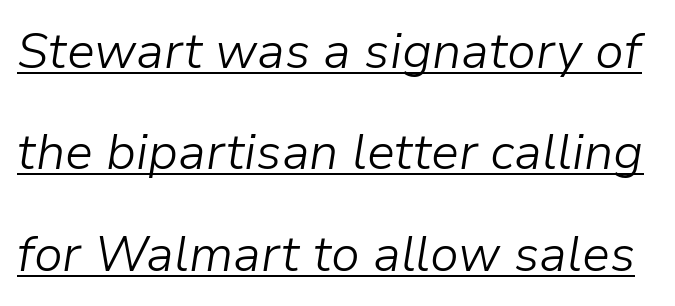
The whole block is typeset with a tilt. The letters advance in unequal steps, a hallmark of proportional type. The font is comparable to plain body text, perhaps lighter. This rendering features underlined lettering. The vertical gap from one line to the next is large.
